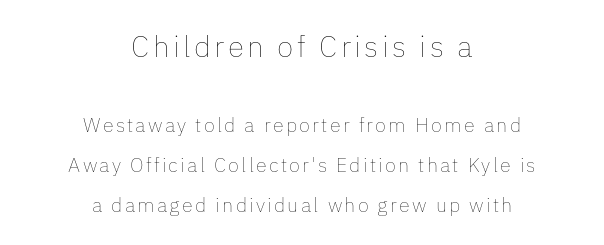
Layout note: lines centered. A clean baseline with only descenders dipping below it. Proportional: the letters do not fall into vertical columns. The designer gave the opening block more size than the closing block. The face looks like a standard text weight, possibly lighter. The passage shown stacks its lines with a broad gap.
